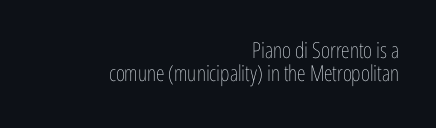
{"italic": "no", "bold": "no", "underline": "no", "align": "right", "line_spacing": "tight", "line_spacing_ratio": 1.05, "letter_spacing": "normal", "letter_spacing_em": 0.0, "glyph_px": 22}
